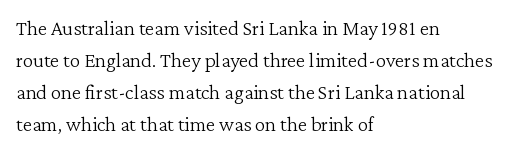
Q: Is the text bold? A: No.
Q: Is the text italic (slanted)? A: No, it is upright.
Q: Is the text underlined? A: No.
Q: How is the paragraph aligned? A: Left-aligned.
Q: Is the spacing between letters normal or unusually wide? A: Normal.
Q: Is the spacing between lines tight, normal or loose? A: Normal.
